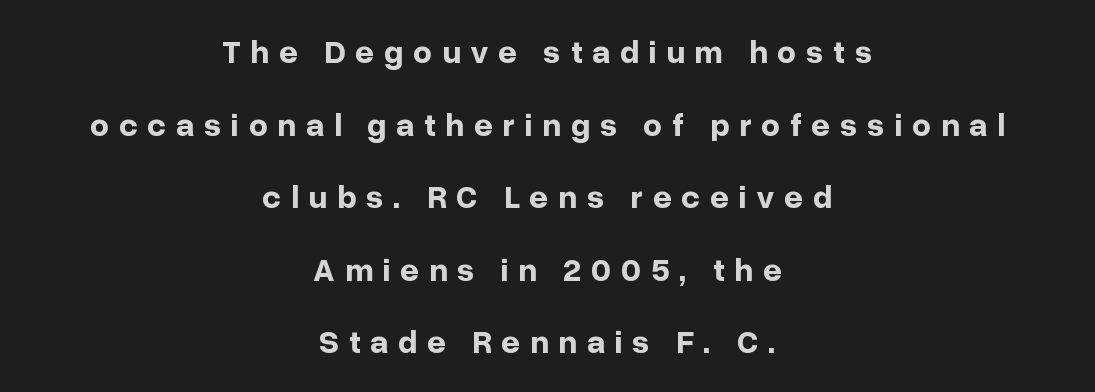
Q: Is the text bold? A: Yes.
Q: Is the text italic (slanted)? A: No, it is upright.
Q: Is the typeface a serif or a sans-serif typeface? A: Sans-serif.
Q: Is the text underlined? A: No.
Q: How is the paragraph aligned? A: Centered.
Q: Is the spacing between letters normal or unusually wide? A: Unusually wide.
Q: Is the spacing between lines tight, normal or loose? A: Loose.
Q: Width (condensed, normal, or wide)? A: Normal.
Q: Stroke contrast? A: Low.
Q: x-height? A: Medium.
Q: Monospaced? A: No.
